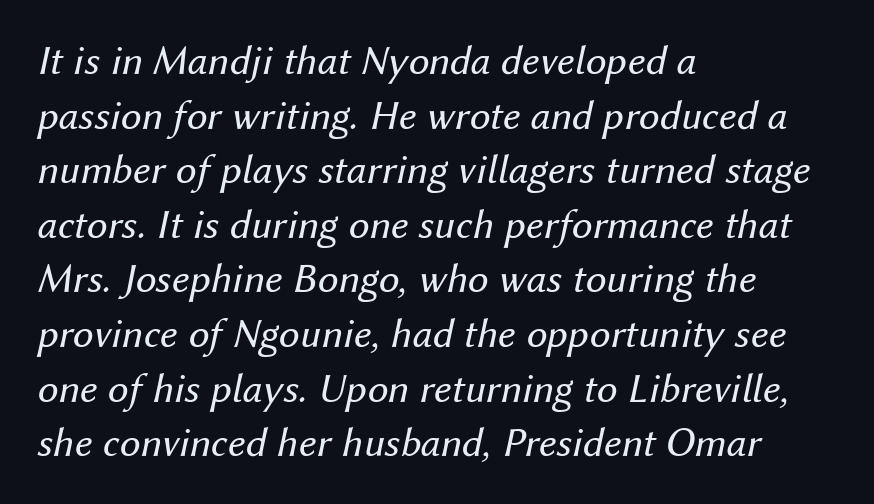
Q: Is the text bold? A: No.
Q: Is the text italic (slanted)? A: Yes, it leans right by about 12 degrees.
Q: Is the text underlined? A: No.
Q: How is the paragraph aligned? A: Left-aligned.
Q: Is the spacing between letters normal or unusually wide? A: Normal.
Q: Is the spacing between lines tight, normal or loose? A: Normal.
Q: Width (condensed, normal, or wide)? A: Normal.
Q: Stroke contrast? A: Medium.
Q: x-height? A: Medium.
Q: Monospaced? A: No.
